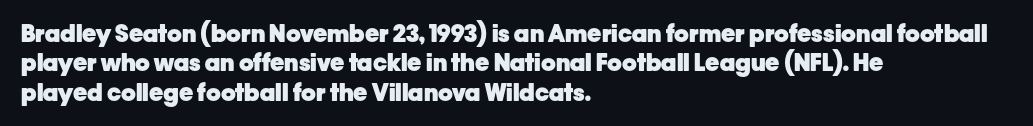
{"italic": "no", "bold": "yes", "underline": "no", "align": "left", "line_spacing_ratio": 1.22, "letter_spacing": "normal", "letter_spacing_em": 0.0, "glyph_px": 24}
